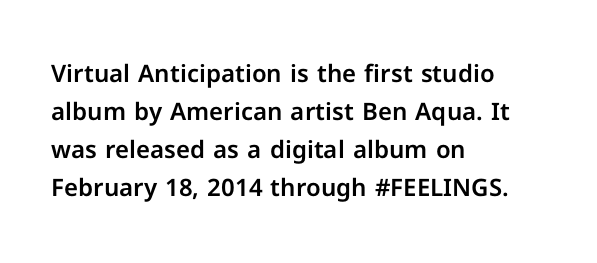
{"italic": "no", "underline": "no", "align": "left", "line_spacing": "normal", "line_spacing_ratio": 1.59, "letter_spacing": "normal", "letter_spacing_em": 0.0, "glyph_px": 24}
